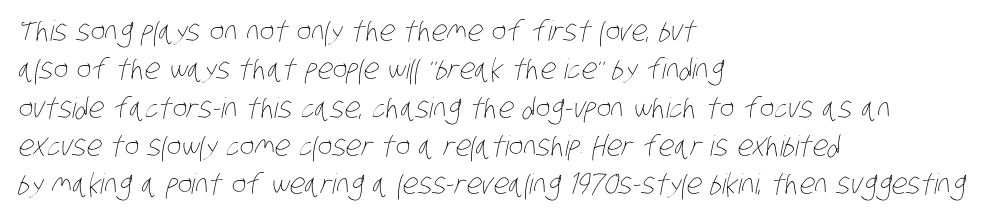
Compared with typical body copy, the letter spacing here is the same. Does the leading feel generous? No, just average. A student would call this left alignment; a typographer would say flush left, rag right. This rendering features lettering with no underline. These glyphs show unthickened strokes, regular width or finer.
